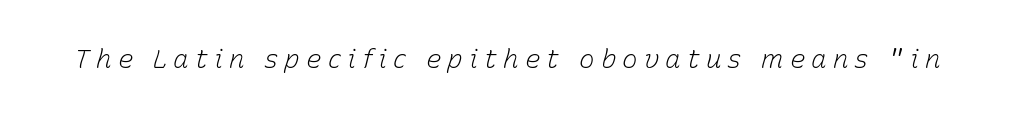
Q: Is the text bold? A: No.
Q: Is the text italic (slanted)? A: Yes, it leans right by about 15 degrees.
Q: Is the text underlined? A: No.
Q: Is the spacing between letters normal or unusually wide? A: Unusually wide.
